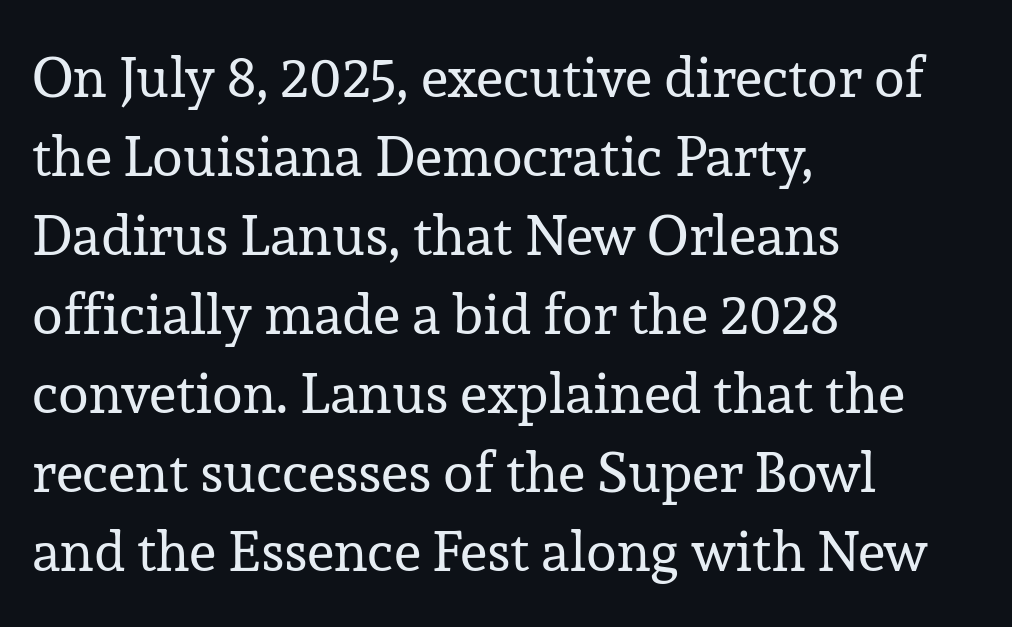
Observe the ordinary spacing: letters are neighbours, not strangers. The typesetting does not lean heavy: it is not bold. Typeset ragged right — the left edge is the straight one. This sample uses an upright cut, with every glyph sitting square on the baseline. The passage shown is typed in a proportional face where columns would drift.
